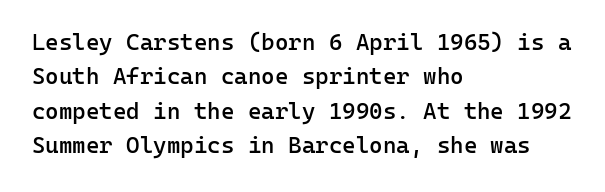
The sample has been set in demibold, a notch under bold. Students, observe: this is what conventionally led text looks like. All the whitespace from short lines collects on the right. Descenders are the only things crossing below the line.
